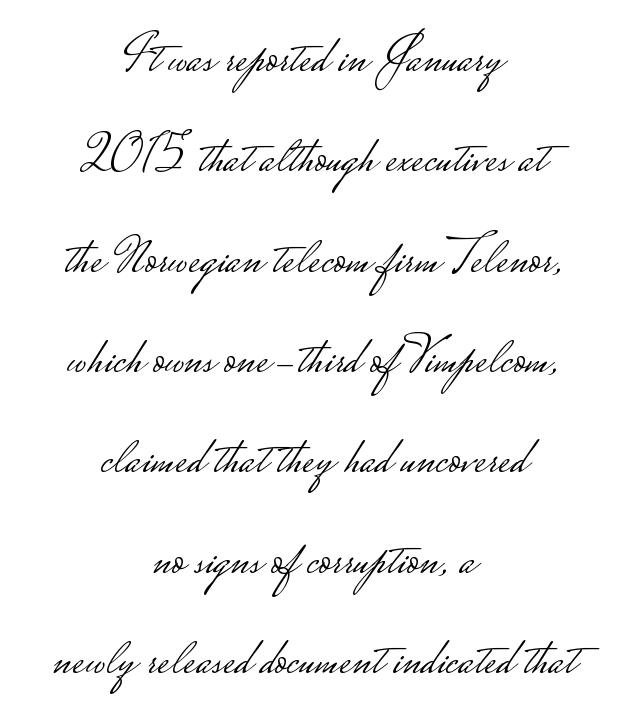
The vertical gap from one line to the next is large. Rule under the text: the space is simply empty. The paragraph shown floats in the horizontal middle. Compared with a typical body face, this is equally light or lighter still.
